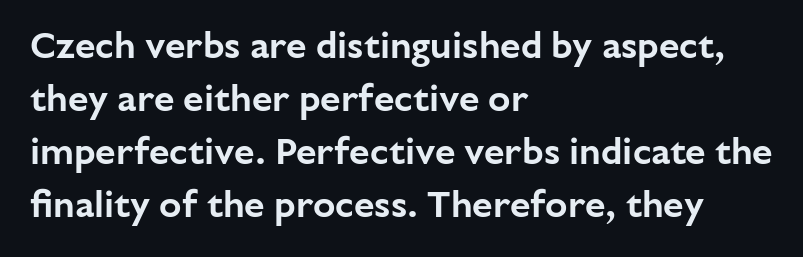
The image shows 37 px sans-serif type, upright; set left-aligned, normal line spacing (1.43x), normal letter spacing, not underlined; low stroke contrast and a medium x-height.
